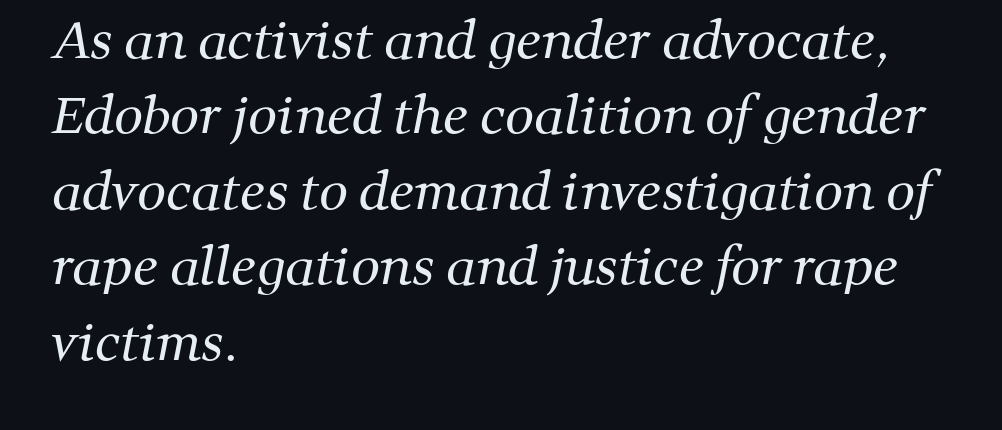
Q: Is the text bold? A: No.
Q: Is the typeface a serif or a sans-serif typeface? A: Serif.
Q: Is the text underlined? A: No.
Q: How is the paragraph aligned? A: Left-aligned.
Q: Is the spacing between letters normal or unusually wide? A: Normal.
Q: Is the spacing between lines tight, normal or loose? A: Normal.
Q: Width (condensed, normal, or wide)? A: Normal.
Q: Stroke contrast? A: Medium.
Q: x-height? A: Medium.
Q: Monospaced? A: No.
